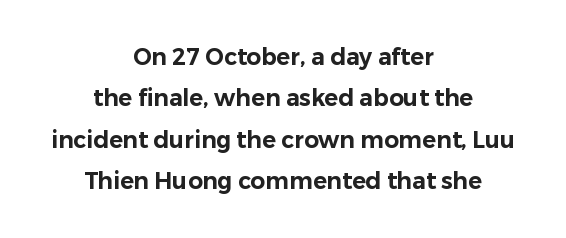
The specimen omits any rule beneath the text block's lines. Does the copy run flush right? No — it is centered line by line. Tracking value appears to be zero — textbook default spacing. If you drew a line through each stem, it would be perfectly vertical.
